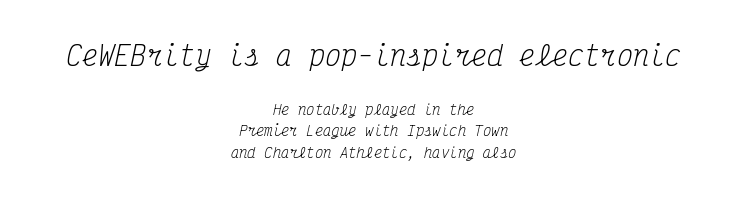
Check under the words: just untouched page. Quick note: italic. The weight would be labelled regular, book, light, or lighter still. Size contrast runs from large at the top to small at the bottom. No extra tracking has been applied to these lines. Which margin do the lines hug? Neither — every line sits in the middle.
